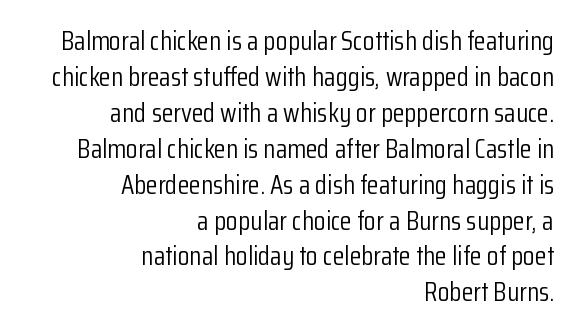
A roman cut, with each character standing at attention. Evenly set lines give the paragraph a standard silhouette. Descenders are the only things crossing below the line. Characters follow at the spacing the type designer built in.
